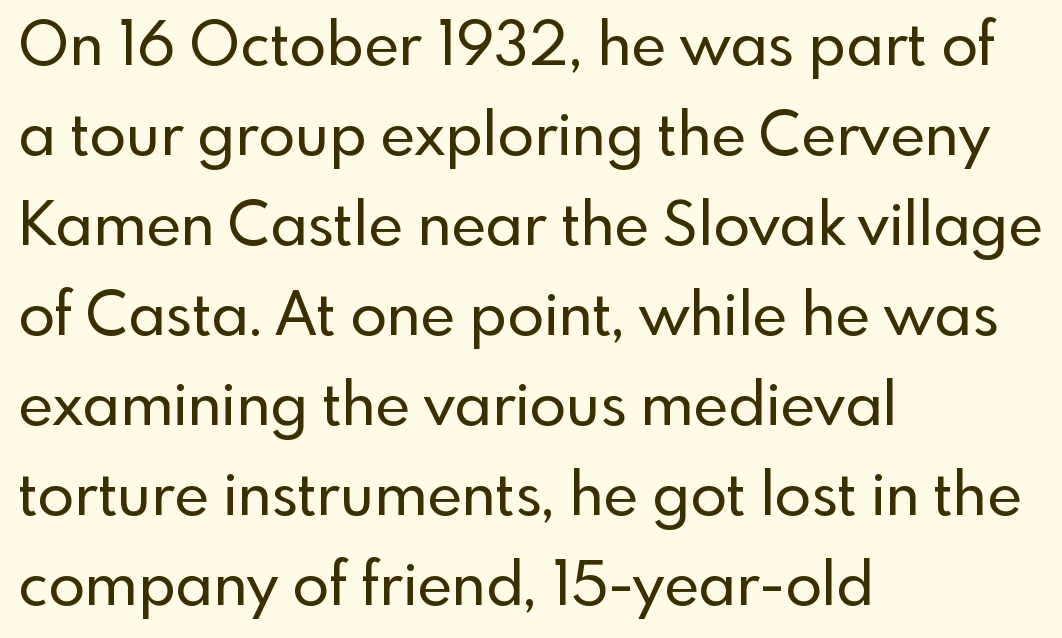
{"serif": "no", "italic": "no", "width": "normal", "x_height": "small", "monospaced": "no", "underline": "no", "align": "left", "line_spacing": "normal", "line_spacing_ratio": 1.5, "letter_spacing": "normal", "letter_spacing_em": 0.0, "glyph_px": 60}
